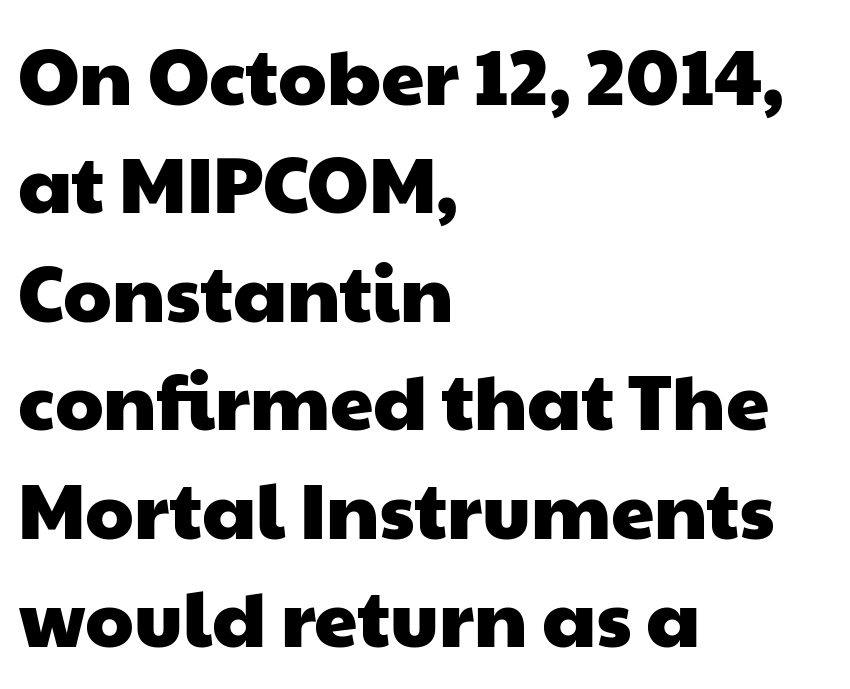
The image shows 78 px wide sans-serif type; set left-aligned, normal line spacing (1.39x), normal letter spacing, not underlined; low stroke contrast and a medium x-height.
